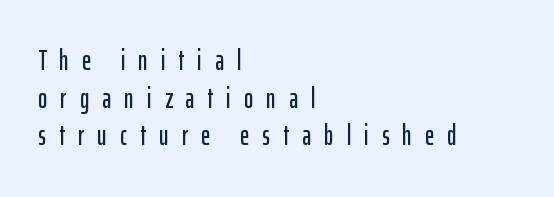
Q: Is the text italic (slanted)? A: No, it is upright.
Q: Is the typeface a serif or a sans-serif typeface? A: Sans-serif.
Q: Is the text underlined? A: No.
Q: How is the paragraph aligned? A: Left-aligned.
Q: Is the spacing between letters normal or unusually wide? A: Unusually wide.
Q: Is the spacing between lines tight, normal or loose? A: Normal.
Q: Width (condensed, normal, or wide)? A: Condensed.
Q: Stroke contrast? A: Low.
Q: x-height? A: Medium.
Q: Monospaced? A: No.
